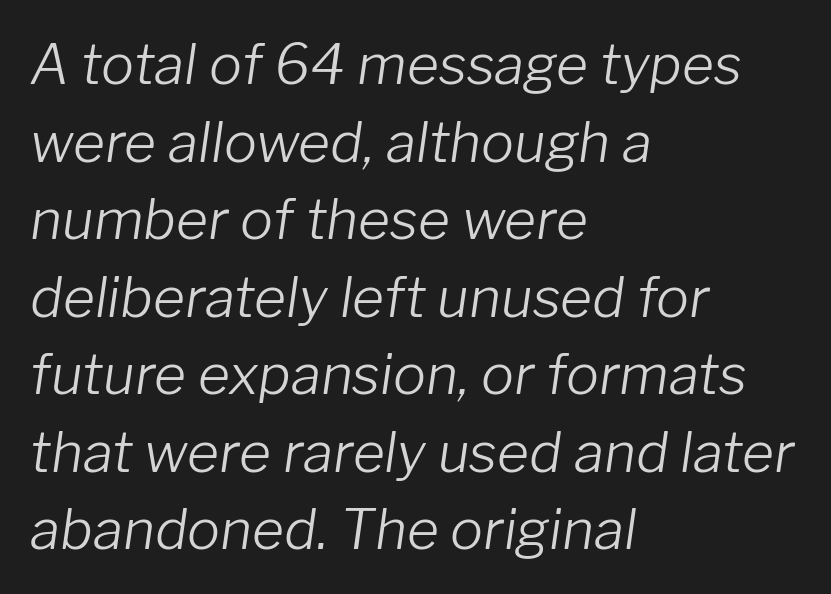
Q: Is the text bold? A: No.
Q: Is the text italic (slanted)? A: Yes, it leans right by about 8 degrees.
Q: Is the text underlined? A: No.
Q: How is the paragraph aligned? A: Left-aligned.
Q: Is the spacing between letters normal or unusually wide? A: Normal.
Q: Is the spacing between lines tight, normal or loose? A: Normal.
Q: Width (condensed, normal, or wide)? A: Normal.
Q: Stroke contrast? A: Low.
Q: x-height? A: Medium.
Q: Monospaced? A: No.
